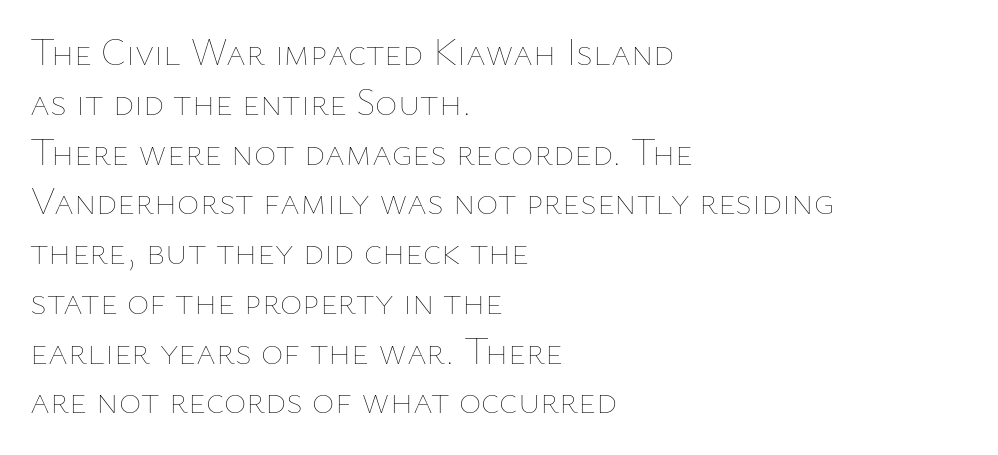
Q: Is the text bold? A: No.
Q: Is the text italic (slanted)? A: No, it is upright.
Q: Is the text underlined? A: No.
Q: How is the paragraph aligned? A: Left-aligned.
Q: Is the spacing between letters normal or unusually wide? A: Normal.
Q: Is the spacing between lines tight, normal or loose? A: Normal.
Q: Width (condensed, normal, or wide)? A: Normal.
Q: Stroke contrast? A: Low.
Q: x-height? A: Medium.
Q: Monospaced? A: No.
